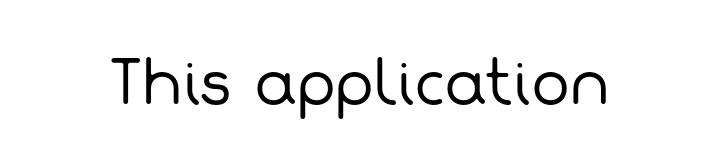
{"serif": "no", "bold": "no", "weight": "regular", "width": "normal", "stroke_contrast": "low", "x_height": "medium", "monospaced": "no", "underline": "no", "letter_spacing": "normal", "letter_spacing_em": 0.0, "glyph_px": 58}
